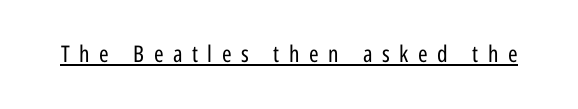
{"italic": "no", "bold": "no", "underline": "yes", "letter_spacing": "wide", "letter_spacing_em": 0.41, "glyph_px": 23}
